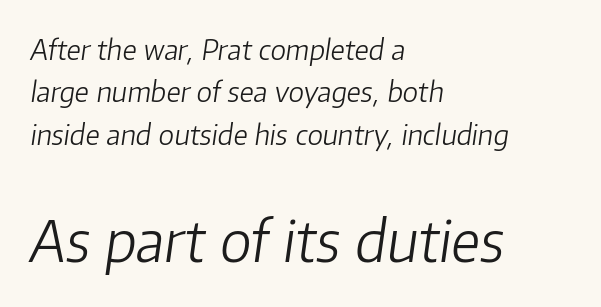
The rendering enlarges the type as you move from the upper chunk to the lower. In terms of leading, this rendering sits right in the middle. Horizontal alignment here is leftward, the default for most running prose. You could not count columns in this text — the font is proportionally spaced.
